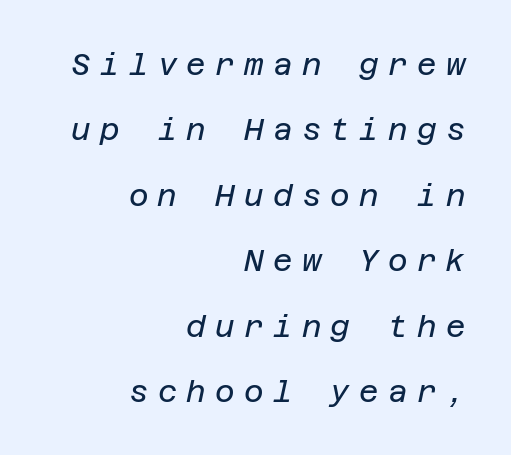
Q: Is the text bold? A: No.
Q: Is the text italic (slanted)? A: Yes, it leans right by about 12 degrees.
Q: Is the text underlined? A: No.
Q: How is the paragraph aligned? A: Right-aligned.
Q: Is the spacing between letters normal or unusually wide? A: Unusually wide.
Q: Is the spacing between lines tight, normal or loose? A: Loose.
Q: Width (condensed, normal, or wide)? A: Normal.
Q: Stroke contrast? A: Low.
Q: x-height? A: Large.
